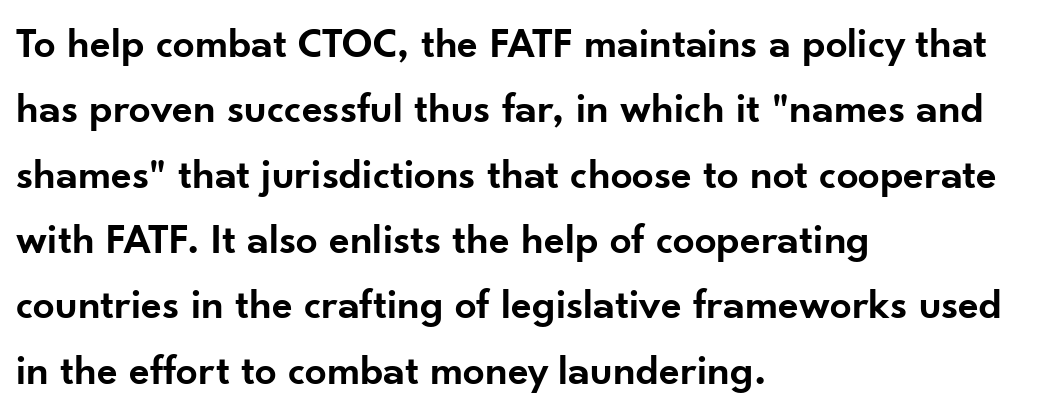
The tracking reads as untouched default to a designer's eye. In CSS terms this would be text-align: left. How would I describe the line gaps? Plain and ordinary. A typesetter would call this proportional, since set widths differ per character. This rendering employs a face without finishing strokes, i.e., a sans-serif.
